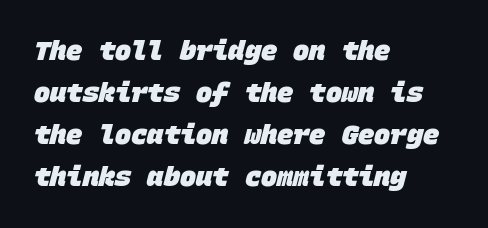
The image shows 27 px bold type; set left-aligned, normal line spacing (1.56x), normal letter spacing, not underlined.
